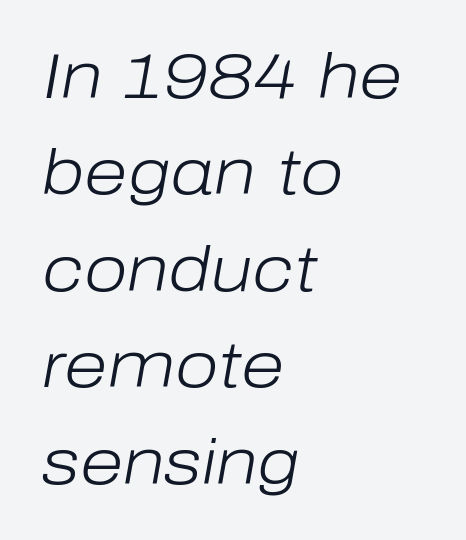
The image shows 63 px light type, italic (leaning right); set left-aligned, normal line spacing (1.53x), normal letter spacing, not underlined; low stroke contrast and a medium x-height.
